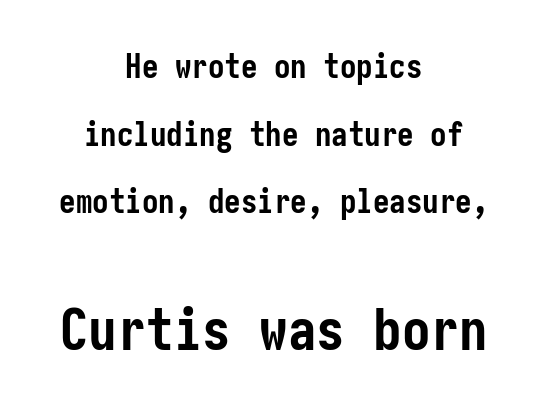
The image shows 57 px semibold, condensed sans-serif type, upright; set centered, loose line spacing (2.05x), normal letter spacing, not underlined; the second (bottom) block is 1.73x larger; low stroke contrast and a medium x-height.
